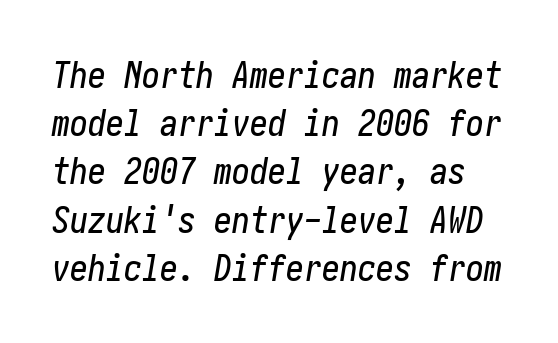
The letterforms sit shoulder to shoulder at normal distance. A typesetter would mark this as italic. Vertically, the passage feels balanced, rows spaced as you'd expect. Underline: absent.
